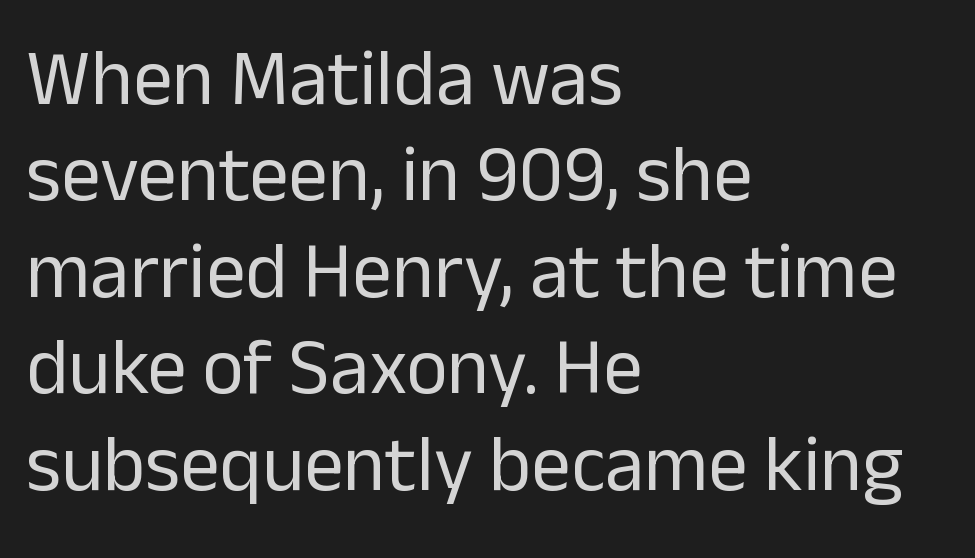
Q: Is the text bold? A: No.
Q: Is the text italic (slanted)? A: No, it is upright.
Q: Is the typeface a serif or a sans-serif typeface? A: Sans-serif.
Q: Is the text underlined? A: No.
Q: How is the paragraph aligned? A: Left-aligned.
Q: Is the spacing between letters normal or unusually wide? A: Normal.
Q: Width (condensed, normal, or wide)? A: Normal.
Q: Stroke contrast? A: Low.
Q: x-height? A: Medium.
Q: Monospaced? A: No.
